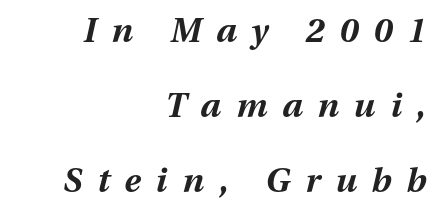
{"italic": "yes", "lean": "right", "slant_degrees": 13, "bold": "yes", "weight": "bold", "width": "normal", "stroke_contrast": "medium", "x_height": "medium", "monospaced": "no", "underline": "no", "align": "right", "line_spacing": "loose", "line_spacing_ratio": 2.2, "letter_spacing": "wide", "letter_spacing_em": 0.44, "glyph_px": 34}
